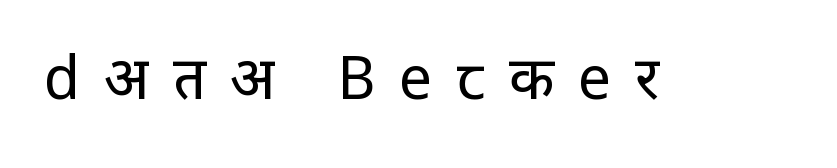
Nothing sits at the stroke ends, so this counts as sans-serif. Character widths vary here, with narrow letters taking less room than wide ones. It's the straight-up-and-down kind of type. The cut favours lightness, reaching ordinary text weight at its darkest. A bare baseline throughout the passage. The tracking jumps out immediately: characters are airy and widely separated.
